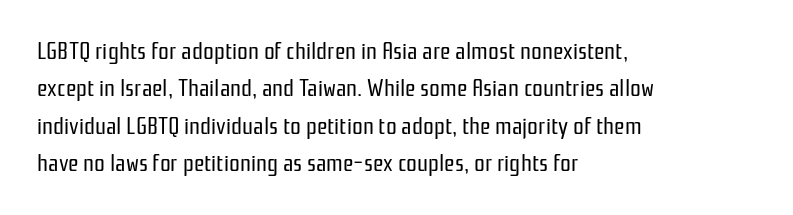
Q: Is the text bold? A: No.
Q: Is the text italic (slanted)? A: No, it is upright.
Q: Is the text underlined? A: No.
Q: How is the paragraph aligned? A: Left-aligned.
Q: Is the spacing between letters normal or unusually wide? A: Normal.
Q: Is the spacing between lines tight, normal or loose? A: Normal.
